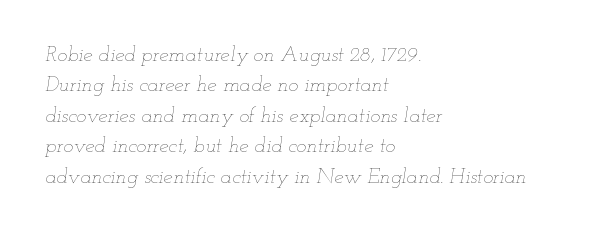
A typesetter would call this zero additional tracking. The gap between lines stays unmarked. The weight tops out at a normal text grade. The block of text has a typical density, with ordinary space between rows. Yep, that's italic — everything's leaning. Visually the block forms a straight wall on the left and a jagged coastline on the right.
